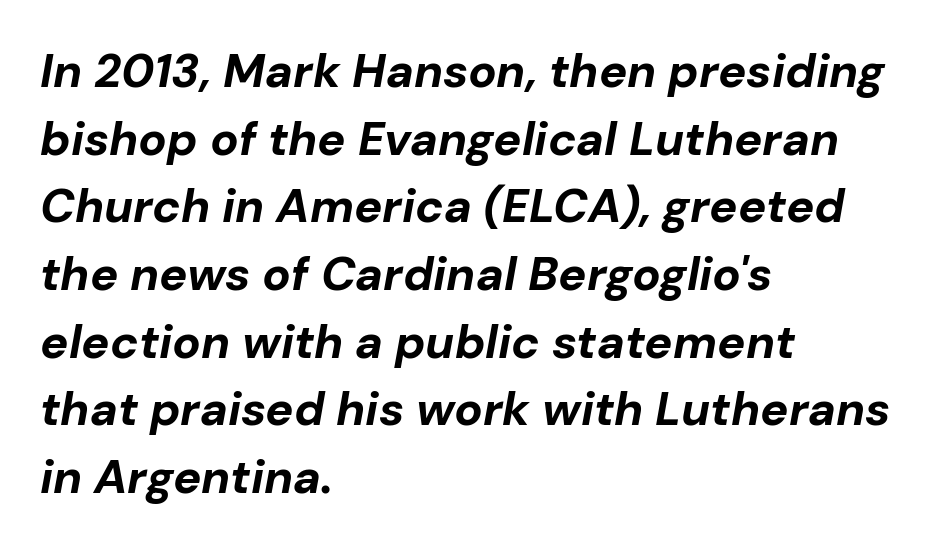
{"italic": "yes", "lean": "right", "slant_degrees": 10, "bold": "yes", "weight": "bold", "width": "normal", "stroke_contrast": "low", "x_height": "medium", "monospaced": "no", "underline": "no", "align": "left", "line_spacing": "normal", "line_spacing_ratio": 1.44, "letter_spacing": "normal", "letter_spacing_em": 0.0, "glyph_px": 47}
